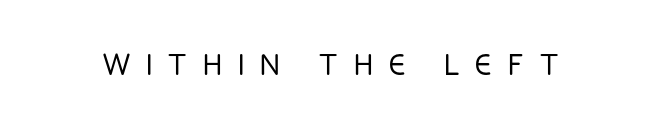
Q: Is the text bold? A: No.
Q: Is the text italic (slanted)? A: No, it is upright.
Q: Is the typeface a serif or a sans-serif typeface? A: Sans-serif.
Q: Is the text underlined? A: No.
Q: Is the spacing between letters normal or unusually wide? A: Unusually wide.
Q: Width (condensed, normal, or wide)? A: Condensed.
Q: Stroke contrast? A: Low.
Q: x-height? A: Large.
Q: Monospaced? A: No.
